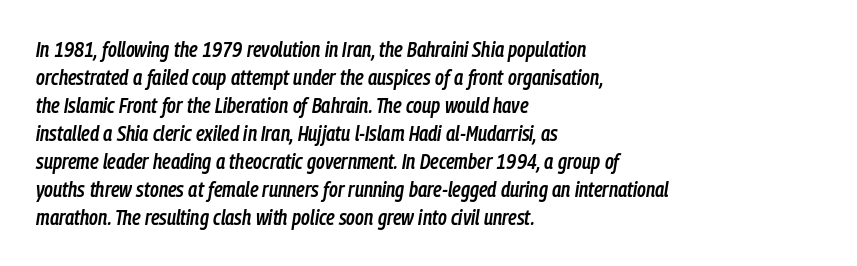
Underline: absent. The rag falls on the right side of this text block. Leading matches the norm, producing a regular column. Is the type slanted? Yes — the strokes lean at a clear angle. The passage shown has conventional tracking throughout. A somewhat darkened texture: the type is semibold rather than bold.
